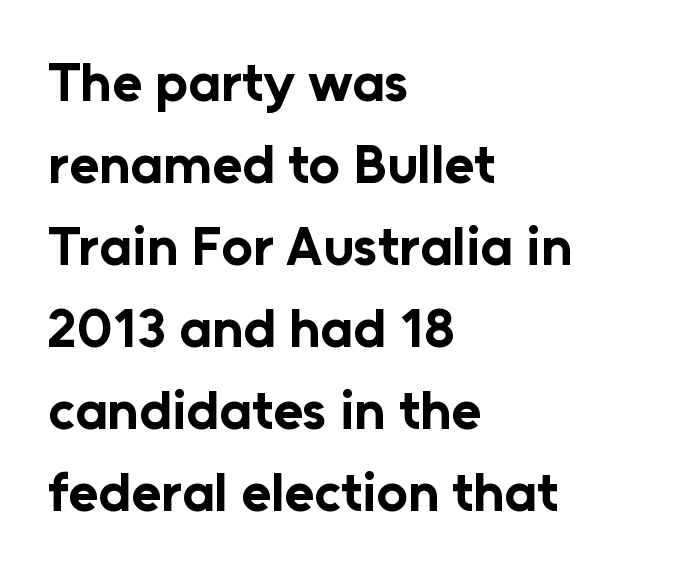
Q: Is the text bold? A: Yes.
Q: Is the text italic (slanted)? A: No, it is upright.
Q: Is the typeface a serif or a sans-serif typeface? A: Sans-serif.
Q: Is the text underlined? A: No.
Q: How is the paragraph aligned? A: Left-aligned.
Q: Is the spacing between letters normal or unusually wide? A: Normal.
Q: Is the spacing between lines tight, normal or loose? A: Normal.
Q: Width (condensed, normal, or wide)? A: Normal.
Q: Stroke contrast? A: Low.
Q: x-height? A: Medium.
Q: Monospaced? A: No.
